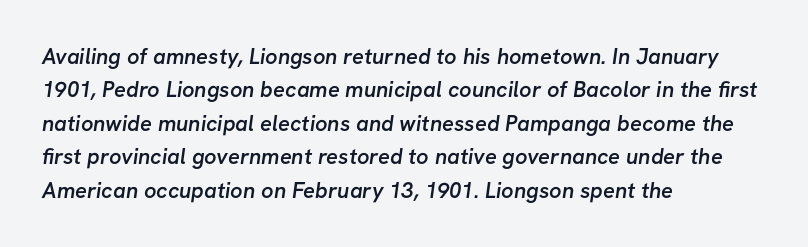
The image shows 22 px text type; set left-aligned, normal line spacing (1.52x), normal letter spacing, not underlined.
